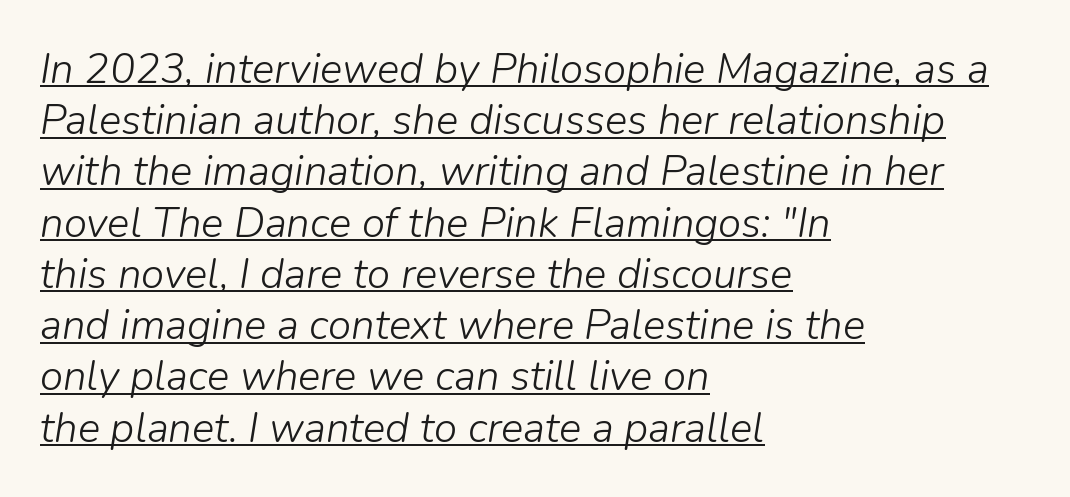
The image shows 42 px light type, italic (leaning right); set left-aligned, line spacing 1.22x, normal letter spacing, underlined; low stroke contrast and a medium x-height.
